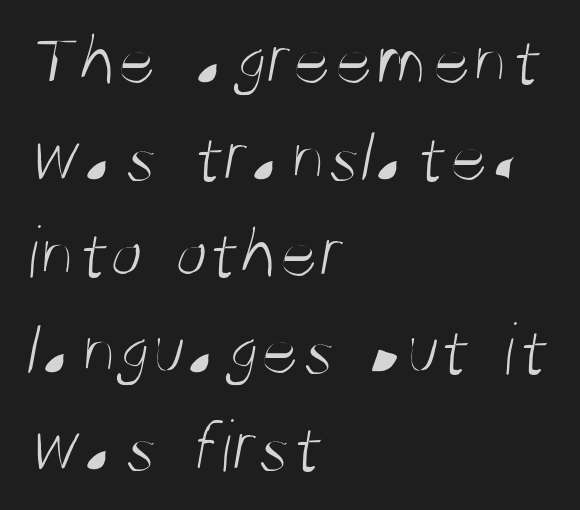
Q: Is the text bold? A: No.
Q: Is the typeface a serif or a sans-serif typeface? A: Sans-serif.
Q: Is the text underlined? A: No.
Q: How is the paragraph aligned? A: Left-aligned.
Q: Is the spacing between letters normal or unusually wide? A: Normal.
Q: Is the spacing between lines tight, normal or loose? A: Normal.
Q: Width (condensed, normal, or wide)? A: Condensed.
Q: Stroke contrast? A: Medium.
Q: x-height? A: Large.
Q: Monospaced? A: No.
